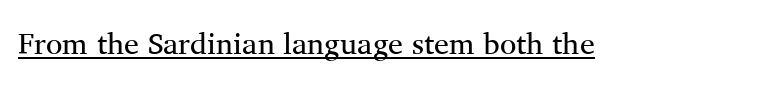
The typography opts for an upright posture over an oblique one. A serif font was chosen for this passage. The horizontal fit of the characters is conventional and even. Character widths vary here, with narrow letters taking less room than wide ones.
